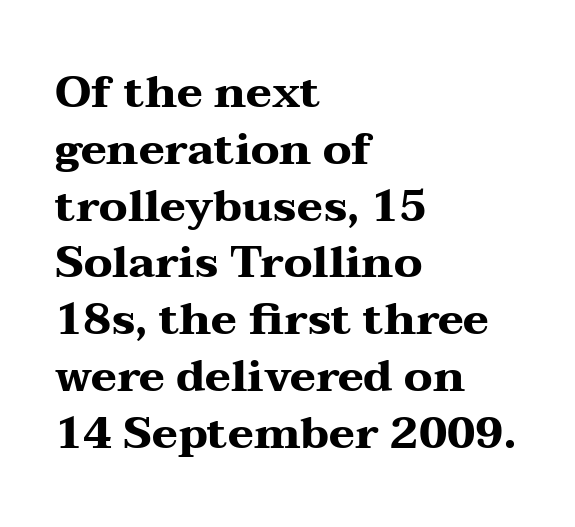
{"serif": "yes", "italic": "no", "bold": "yes", "weight": "heavy", "width": "wide", "stroke_contrast": "medium", "x_height": "medium", "monospaced": "no", "underline": "no", "align": "left", "line_spacing": "normal", "line_spacing_ratio": 1.29, "letter_spacing": "normal", "letter_spacing_em": 0.0, "glyph_px": 44}
